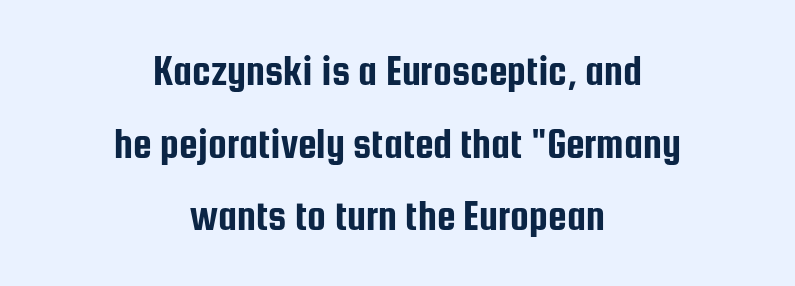
Q: Is the text italic (slanted)? A: No, it is upright.
Q: Is the typeface a serif or a sans-serif typeface? A: Sans-serif.
Q: Is the text underlined? A: No.
Q: How is the paragraph aligned? A: Centered.
Q: Is the spacing between letters normal or unusually wide? A: Normal.
Q: Width (condensed, normal, or wide)? A: Condensed.
Q: Stroke contrast? A: Low.
Q: x-height? A: Medium.
Q: Monospaced? A: No.
